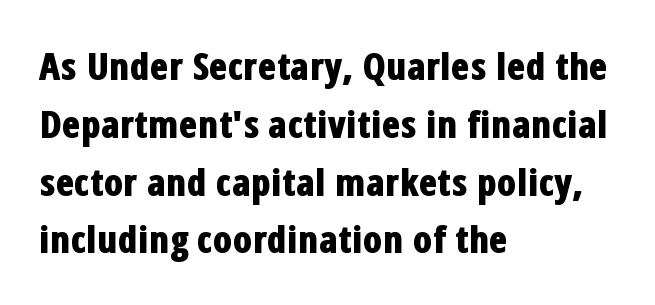
{"serif": "no", "italic": "no", "bold": "yes", "weight": "bold", "width": "condensed", "stroke_contrast": "low", "x_height": "medium", "monospaced": "no", "underline": "no", "align": "left", "line_spacing": "normal", "line_spacing_ratio": 1.52, "letter_spacing": "normal", "letter_spacing_em": 0.0, "glyph_px": 38}
